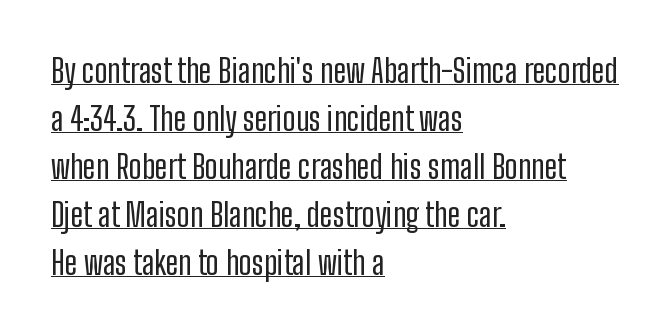
Q: Is the text bold? A: No.
Q: Is the text italic (slanted)? A: No, it is upright.
Q: Is the typeface a serif or a sans-serif typeface? A: Sans-serif.
Q: Is the text underlined? A: Yes.
Q: How is the paragraph aligned? A: Left-aligned.
Q: Is the spacing between letters normal or unusually wide? A: Normal.
Q: Is the spacing between lines tight, normal or loose? A: Normal.
Q: Width (condensed, normal, or wide)? A: Condensed.
Q: Stroke contrast? A: Low.
Q: x-height? A: Medium.
Q: Monospaced? A: No.
